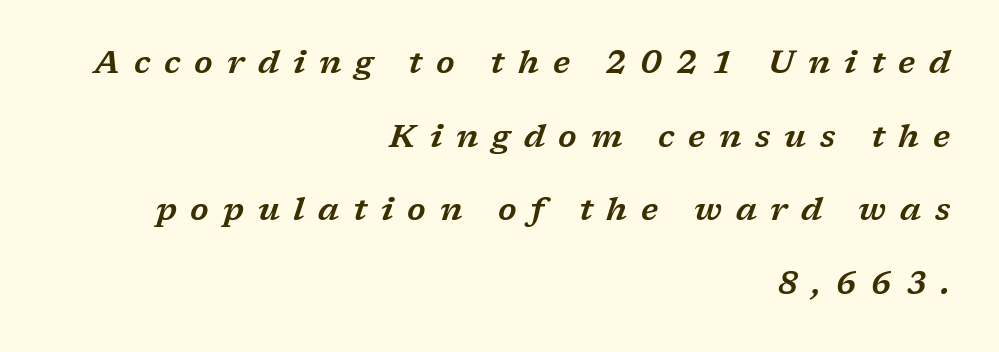
{"serif": "yes", "italic": "yes", "lean": "right", "slant_degrees": 17, "width": "wide", "stroke_contrast": "low", "x_height": "medium", "monospaced": "no", "underline": "no", "align": "right", "line_spacing": "loose", "line_spacing_ratio": 2.3, "letter_spacing": "wide", "letter_spacing_em": 0.43, "glyph_px": 32}
